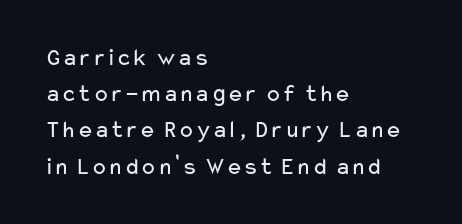
Q: Is the text bold? A: No.
Q: Is the text italic (slanted)? A: No, it is upright.
Q: Is the text underlined? A: No.
Q: How is the paragraph aligned? A: Left-aligned.
Q: Is the spacing between letters normal or unusually wide? A: Normal.
Q: Is the spacing between lines tight, normal or loose? A: Normal.
